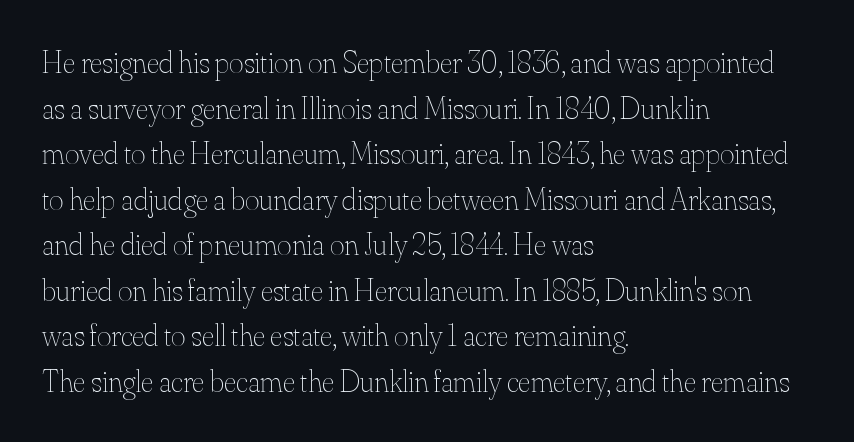
The image shows 31 px thin type, upright; set left-aligned, normal line spacing (1.47x), normal letter spacing, not underlined; medium stroke contrast and a small x-height.
